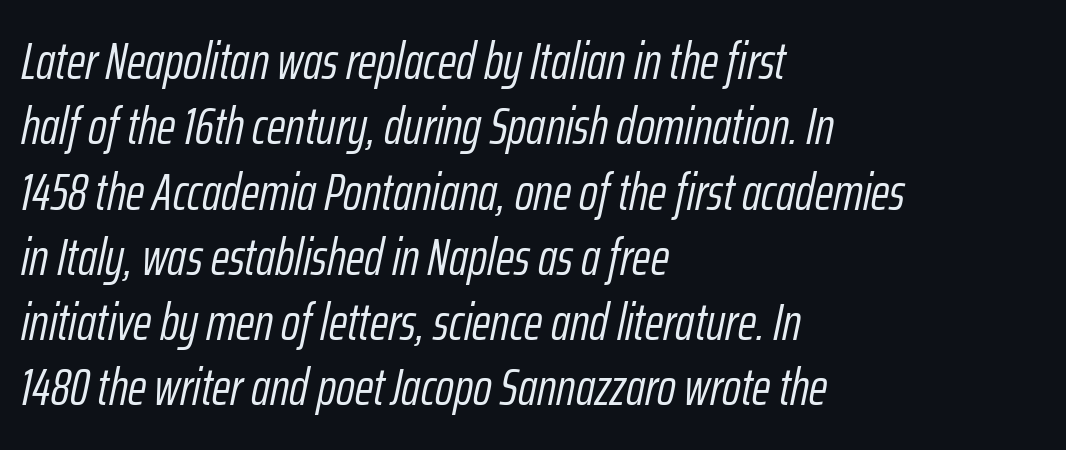
{"italic": "yes", "lean": "right", "slant_degrees": 12, "bold": "no", "weight": "light", "width": "condensed", "stroke_contrast": "low", "x_height": "medium", "monospaced": "no", "underline": "no", "align": "left", "line_spacing": "normal", "line_spacing_ratio": 1.28, "letter_spacing": "normal", "letter_spacing_em": 0.0, "glyph_px": 51}
